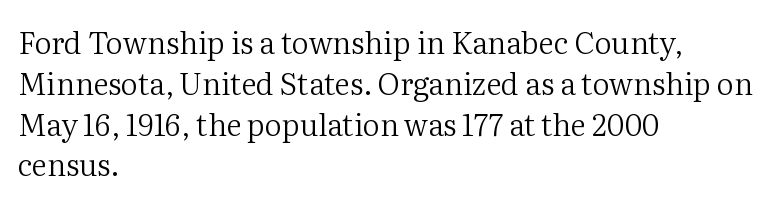
The image shows 30 px regular-weight serif type, upright; set left-aligned, normal line spacing (1.36x), normal letter spacing, not underlined; medium stroke contrast and a medium x-height.
